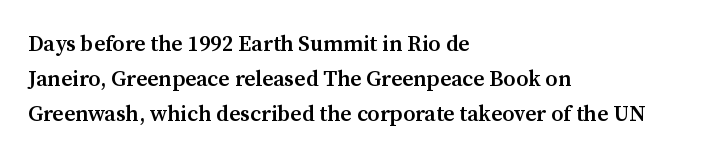
{"italic": "no", "bold": "semi", "underline": "no", "align": "left", "line_spacing": "normal", "line_spacing_ratio": 1.59, "letter_spacing": "normal", "letter_spacing_em": 0.0, "glyph_px": 22}
